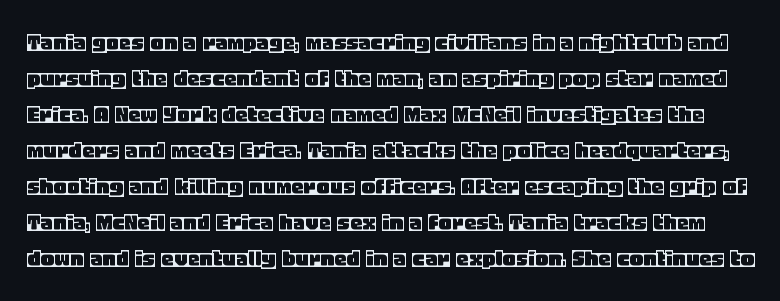
The image shows 25 px text type, upright; set normal line spacing (1.44x), normal letter spacing, not underlined.
